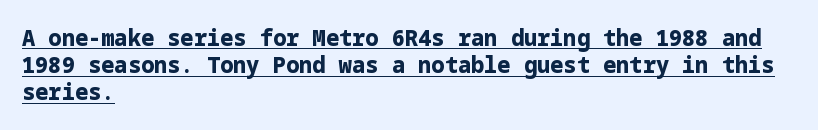
Weight: bold. This is underlined copy, the kind a proofreader might mark for attention. Short note: letters normally spaced. The paragraph shown leans on its left margin.
